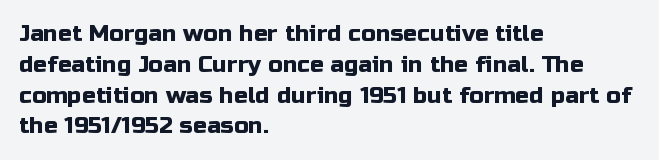
{"italic": "no", "underline": "no", "align": "left", "line_spacing": "normal", "line_spacing_ratio": 1.34, "letter_spacing": "normal", "letter_spacing_em": 0.0, "glyph_px": 23}
